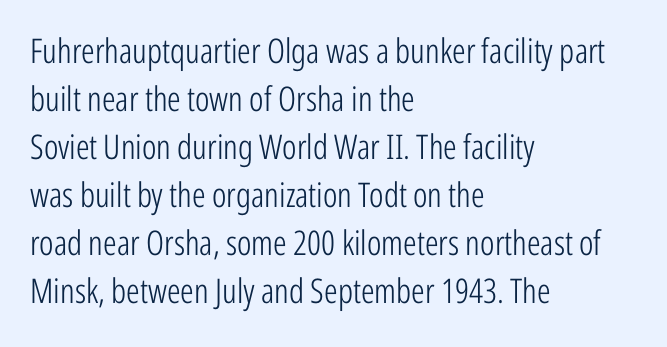
{"serif": "no", "italic": "no", "bold": "no", "weight": "light", "width": "condensed", "stroke_contrast": "low", "x_height": "medium", "monospaced": "no", "underline": "no", "align": "left", "line_spacing": "normal", "line_spacing_ratio": 1.41, "letter_spacing": "normal", "letter_spacing_em": 0.0, "glyph_px": 34}
